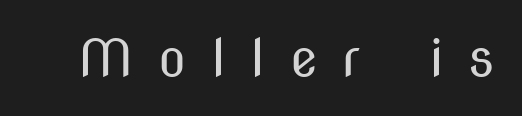
This rendering employs a face without finishing strokes, i.e., a sans-serif. Heaviness? Minimal to ordinary, like unemphasized prose. Anything drawn beneath the words? Only blank space. The type is letterspaced generously, with wide tracking. Do the characters align in a grid? No, the font is proportional. Notice how the stems are strictly vertical — no italics here.
